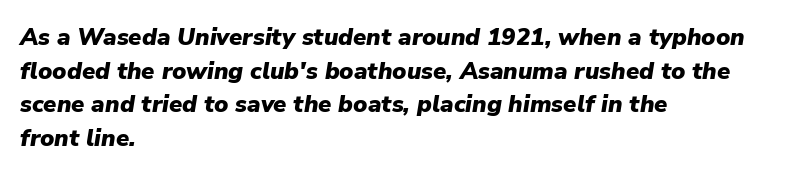
Summary of weight: heavy, a full bold. Does the leading feel generous? No, just average. The gap between lines stays unmarked. When letters slant like this, we call the style italic. Here the glyphs are tracked normally, forming tight word shapes. Typeset ragged right — the left edge is the straight one.
